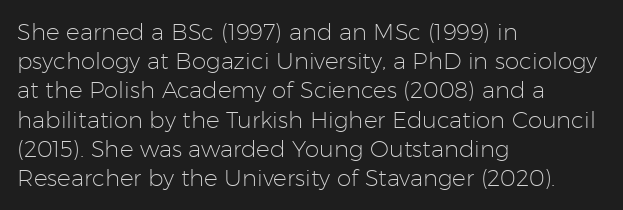
Q: Is the text bold? A: No.
Q: Is the text italic (slanted)? A: No, it is upright.
Q: Is the text underlined? A: No.
Q: How is the paragraph aligned? A: Left-aligned.
Q: Is the spacing between letters normal or unusually wide? A: Normal.
Q: Is the spacing between lines tight, normal or loose? A: Normal.
